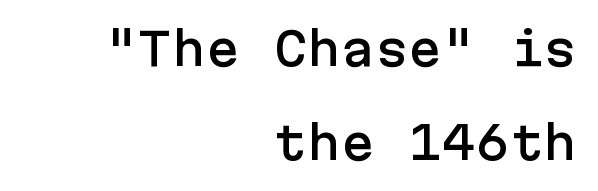
Q: Is the text italic (slanted)? A: No, it is upright.
Q: Is the typeface a serif or a sans-serif typeface? A: Sans-serif.
Q: Is the text underlined? A: No.
Q: How is the paragraph aligned? A: Right-aligned.
Q: Is the spacing between letters normal or unusually wide? A: Normal.
Q: Is the spacing between lines tight, normal or loose? A: Loose.
Q: Width (condensed, normal, or wide)? A: Normal.
Q: Stroke contrast? A: Low.
Q: x-height? A: Medium.
